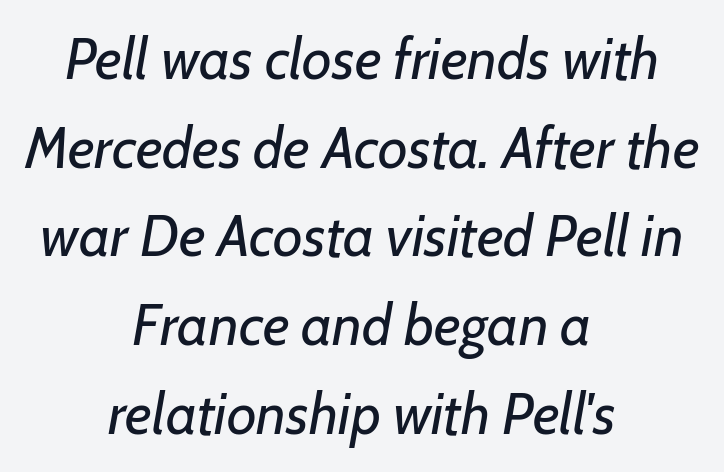
Q: Is the text bold? A: No.
Q: Is the text italic (slanted)? A: Yes, it leans right by about 7 degrees.
Q: Is the text underlined? A: No.
Q: How is the paragraph aligned? A: Centered.
Q: Is the spacing between letters normal or unusually wide? A: Normal.
Q: Is the spacing between lines tight, normal or loose? A: Normal.
Q: Width (condensed, normal, or wide)? A: Normal.
Q: Stroke contrast? A: Low.
Q: x-height? A: Medium.
Q: Monospaced? A: No.
